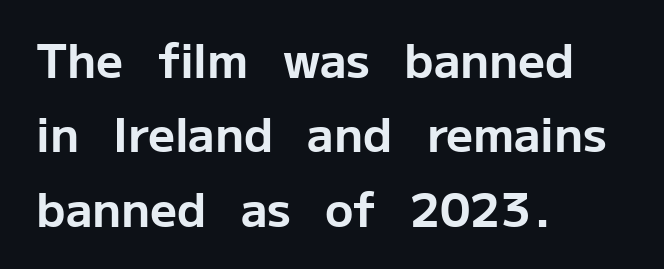
Q: Is the text bold? A: Yes.
Q: Is the text italic (slanted)? A: No, it is upright.
Q: Is the typeface a serif or a sans-serif typeface? A: Sans-serif.
Q: Is the text underlined? A: No.
Q: How is the paragraph aligned? A: Left-aligned.
Q: Is the spacing between letters normal or unusually wide? A: Normal.
Q: Is the spacing between lines tight, normal or loose? A: Normal.
Q: Width (condensed, normal, or wide)? A: Normal.
Q: Stroke contrast? A: Low.
Q: x-height? A: Medium.
Q: Monospaced? A: No.
